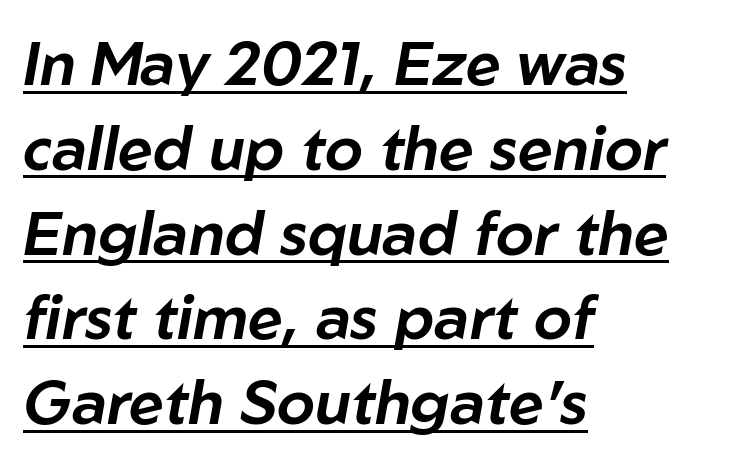
The image shows 61 px text type, italic (leaning right); set left-aligned, normal line spacing (1.39x), normal letter spacing, underlined; low stroke contrast and a medium x-height.
